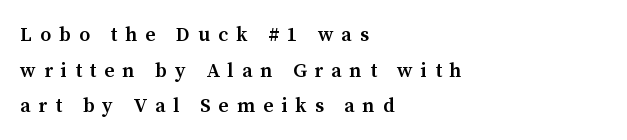
The image shows 20 px text type, upright; set left-aligned, line spacing 1.78x, unusually wide letter spacing (+0.4 em), not underlined.
